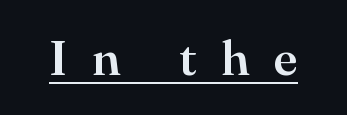
Q: Is the text italic (slanted)? A: No, it is upright.
Q: Is the typeface a serif or a sans-serif typeface? A: Serif.
Q: Is the text underlined? A: Yes.
Q: Is the spacing between letters normal or unusually wide? A: Unusually wide.
Q: Width (condensed, normal, or wide)? A: Normal.
Q: Stroke contrast? A: High.
Q: x-height? A: Small.
Q: Monospaced? A: No.
